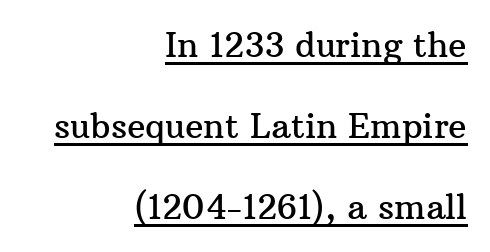
{"serif": "yes", "italic": "no", "width": "normal", "stroke_contrast": "medium", "x_height": "medium", "monospaced": "no", "underline": "yes", "align": "right", "line_spacing": "loose", "line_spacing_ratio": 2.38, "letter_spacing": "normal", "letter_spacing_em": 0.0, "glyph_px": 34}
